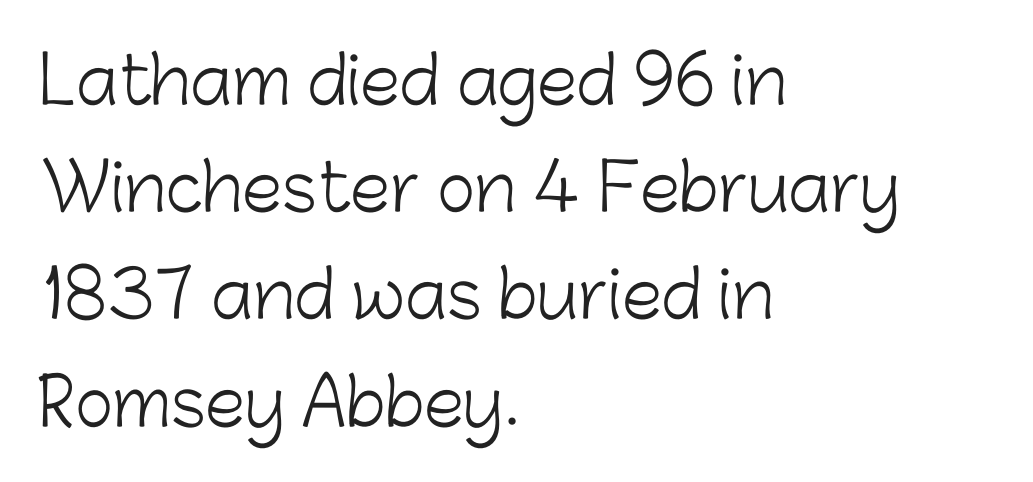
Q: Is the text bold? A: No.
Q: Is the text italic (slanted)? A: No, it is upright.
Q: Is the typeface a serif or a sans-serif typeface? A: Sans-serif.
Q: Is the text underlined? A: No.
Q: How is the paragraph aligned? A: Left-aligned.
Q: Is the spacing between letters normal or unusually wide? A: Normal.
Q: Is the spacing between lines tight, normal or loose? A: Normal.
Q: Width (condensed, normal, or wide)? A: Normal.
Q: Stroke contrast? A: Low.
Q: x-height? A: Medium.
Q: Monospaced? A: No.
